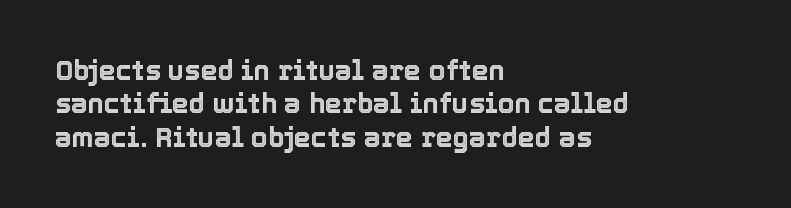
The specimen reads as upright at a glance. The words here are not underlined. Horizontal alignment here is leftward, the default for most running prose. The gaps between neighbouring characters are ordinary and unremarkable.
